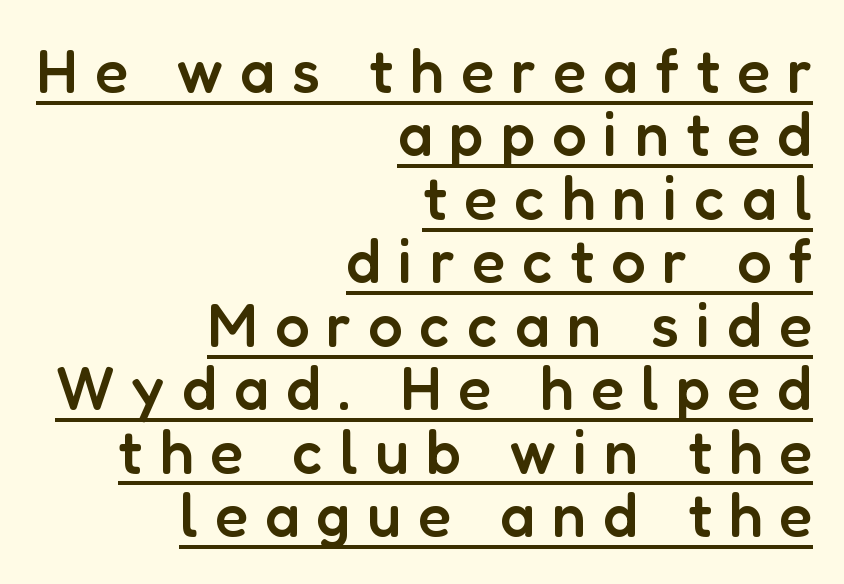
The image shows 61 px semibold sans-serif type, upright; set right-aligned, tight line spacing (1.04x), unusually wide letter spacing (+0.28 em), underlined; low stroke contrast and a medium x-height.
